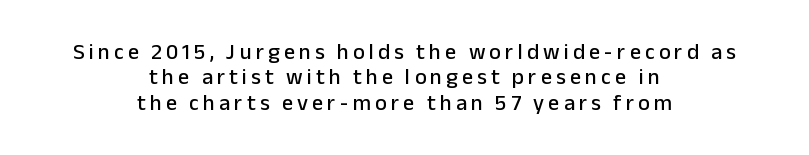
The image shows 22 px text type, upright; set centered, tight line spacing (1.15x), not underlined.
